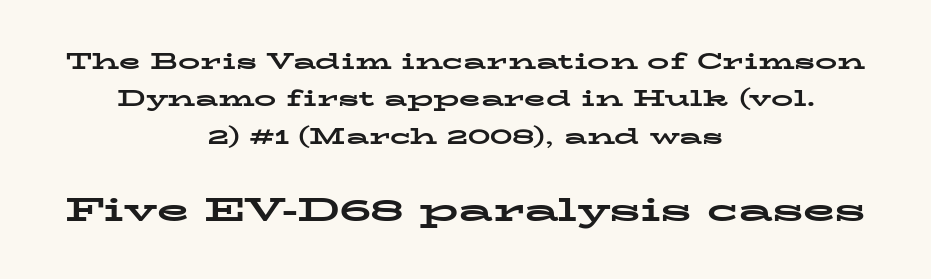
The leading is moderate, giving the passage an even texture. This rendering employs a face with finishing strokes, i.e., a serif. Inter-character spacing is left at the font's built-in metrics. Caption: bold face, heavy strokes.
